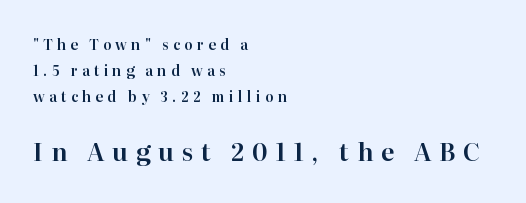
This rendering widens character spacing well past its baseline value. The setting favours the left margin, as ordinary paragraphs usually do. Which of the two is more prominent by size? The second, at the bottom. The glyphs are unaccompanied by any horizontal stroke below them.
